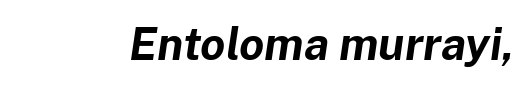
A typesetter would mark this as italic. The type is set solid horizontally, with unmodified tracking. Each glyph is drawn with heavy, bold strokes. The words here are not underlined. Think of a printed novel: that variable character pitch is what you see here.
